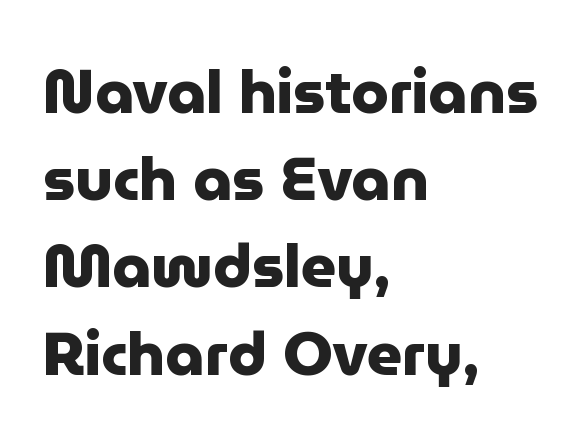
{"serif": "no", "italic": "no", "bold": "yes", "weight": "heavy", "width": "normal", "stroke_contrast": "low", "x_height": "medium", "monospaced": "no", "underline": "no", "align": "left", "line_spacing": "normal", "line_spacing_ratio": 1.43, "letter_spacing": "normal", "letter_spacing_em": 0.0, "glyph_px": 61}
